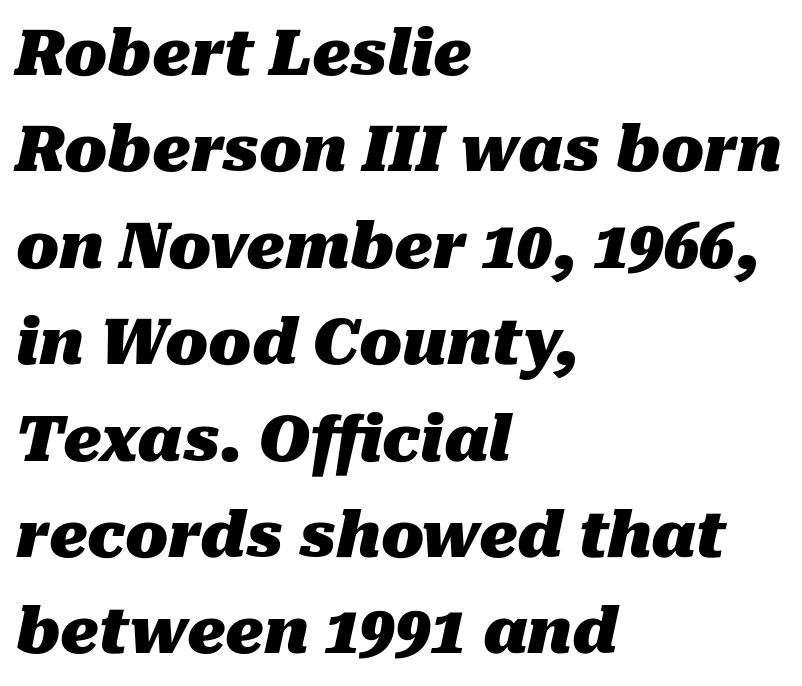
{"italic": "yes", "lean": "right", "slant_degrees": 10, "bold": "yes", "weight": "heavy", "width": "normal", "stroke_contrast": "medium", "x_height": "medium", "monospaced": "no", "underline": "no", "align": "left", "line_spacing": "normal", "line_spacing_ratio": 1.53, "letter_spacing": "normal", "letter_spacing_em": 0.0, "glyph_px": 63}
